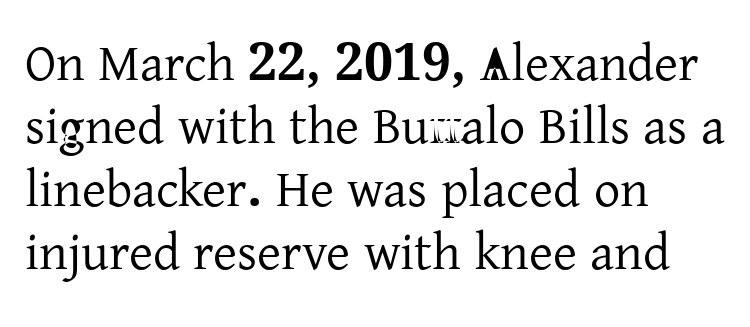
{"serif": "yes", "italic": "no", "width": "normal", "stroke_contrast": "low", "x_height": "medium", "monospaced": "no", "underline": "no", "align": "left", "line_spacing_ratio": 1.21, "letter_spacing": "normal", "letter_spacing_em": 0.0, "glyph_px": 52}
